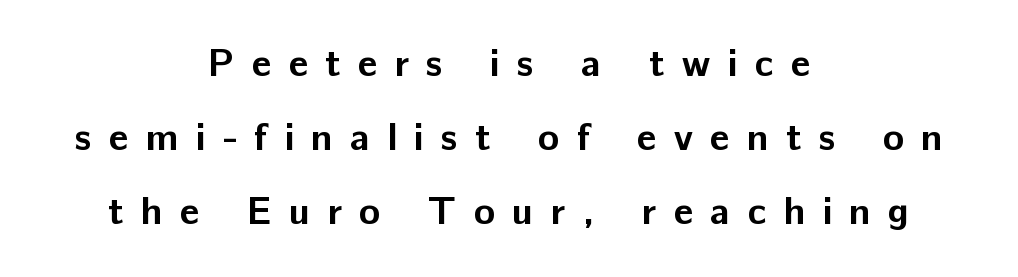
Proportional: the letters do not fall into vertical columns. These lines stand farther apart than default settings would place them. There is plenty of visible air inserted between adjacent glyphs. The designer went with a sans here, leaving each stem footless. Quick note: underline off. Layout note: lines centered.
